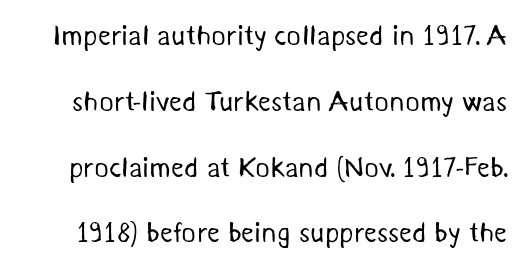
The image shows 28 px regular-weight sans-serif type; set loose line spacing (2.35x), normal letter spacing, not underlined; medium stroke contrast and a medium x-height.
